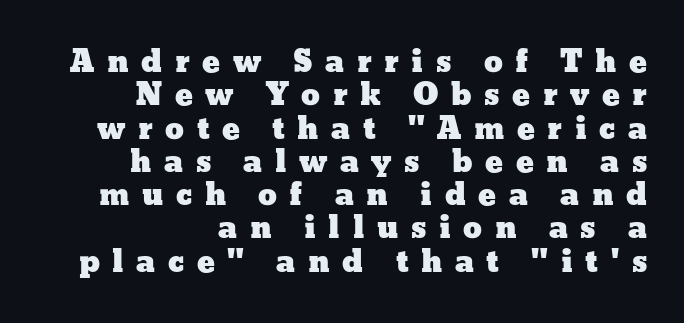
The image shows 30 px wide type, upright; set right-aligned, tight line spacing (1.11x), unusually wide letter spacing (+0.42 em), not underlined; low stroke contrast and a medium x-height.
